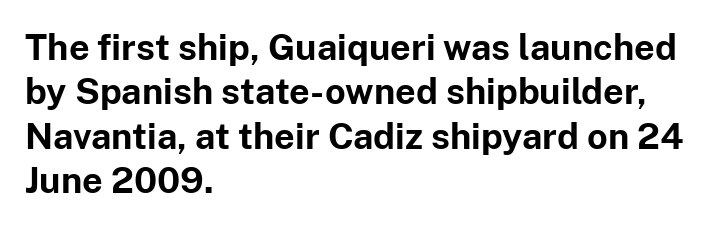
{"serif": "no", "italic": "no", "bold": "yes", "weight": "bold", "width": "normal", "stroke_contrast": "low", "x_height": "medium", "monospaced": "no", "underline": "no", "align": "left", "line_spacing_ratio": 1.23, "letter_spacing": "normal", "letter_spacing_em": 0.0, "glyph_px": 36}
